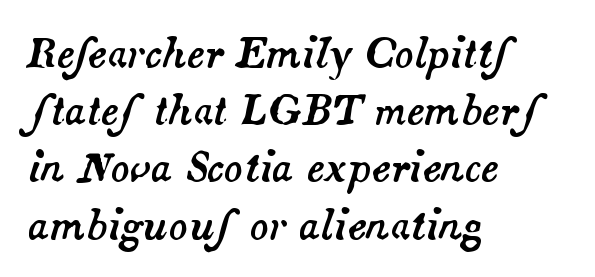
Rule under the text: the space is simply empty. Vertically, the passage feels balanced, rows spaced as you'd expect. There's an unmistakable incline to the writing here. Caption: multi-line text, flush left, ragged right. In terms of letterspacing, this is plain default setting. A typesetter would call this proportional, since set widths differ per character.
